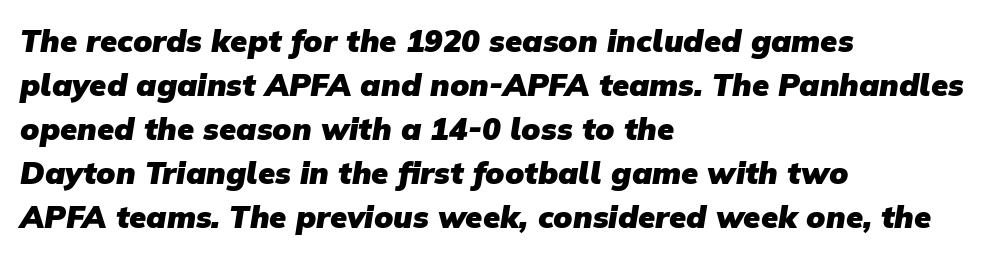
Q: Is the text bold? A: Yes.
Q: Is the typeface a serif or a sans-serif typeface? A: Sans-serif.
Q: Is the text underlined? A: No.
Q: How is the paragraph aligned? A: Left-aligned.
Q: Is the spacing between letters normal or unusually wide? A: Normal.
Q: Is the spacing between lines tight, normal or loose? A: Normal.
Q: Width (condensed, normal, or wide)? A: Normal.
Q: Stroke contrast? A: Low.
Q: x-height? A: Medium.
Q: Monospaced? A: No.
